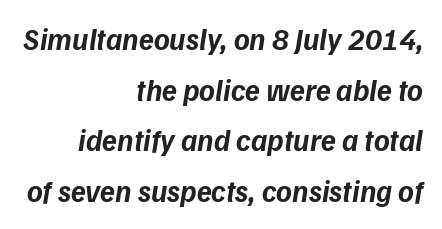
A typesetter would call this proportional, since set widths differ per character. Heavy-handed strokes throughout: this text is bold. No extra tracking has been applied to these lines. Horizontal bands of white between lines are of average thickness.
